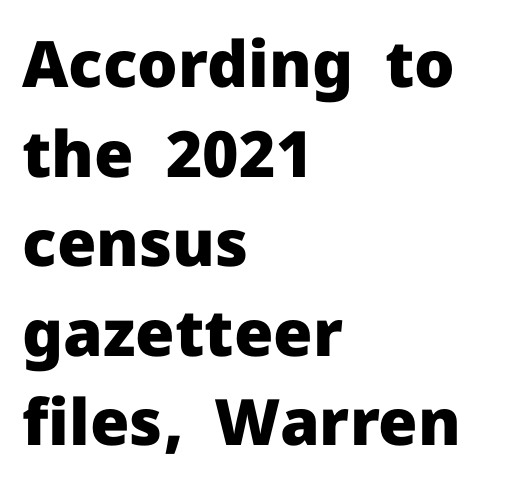
Q: Is the text bold? A: Yes.
Q: Is the text italic (slanted)? A: No, it is upright.
Q: Is the typeface a serif or a sans-serif typeface? A: Sans-serif.
Q: Is the text underlined? A: No.
Q: How is the paragraph aligned? A: Left-aligned.
Q: Is the spacing between letters normal or unusually wide? A: Normal.
Q: Is the spacing between lines tight, normal or loose? A: Normal.
Q: Width (condensed, normal, or wide)? A: Normal.
Q: Stroke contrast? A: Low.
Q: x-height? A: Medium.
Q: Monospaced? A: No.
